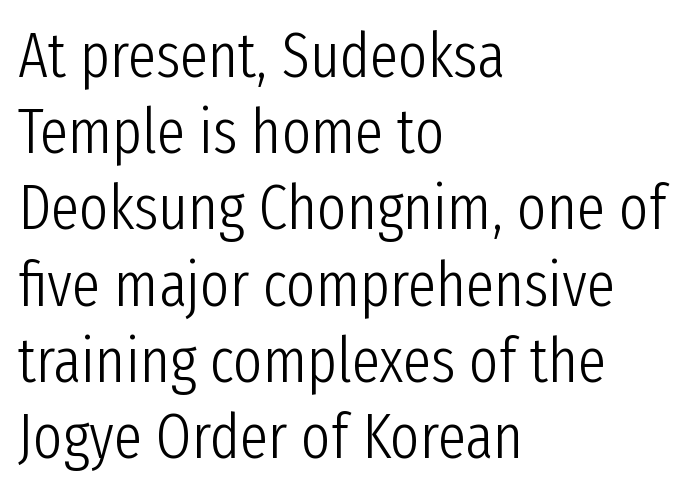
{"serif": "no", "italic": "no", "bold": "no", "weight": "light", "width": "condensed", "stroke_contrast": "low", "x_height": "medium", "monospaced": "no", "underline": "no", "align": "left", "line_spacing_ratio": 1.21, "letter_spacing": "normal", "letter_spacing_em": 0.0, "glyph_px": 63}
